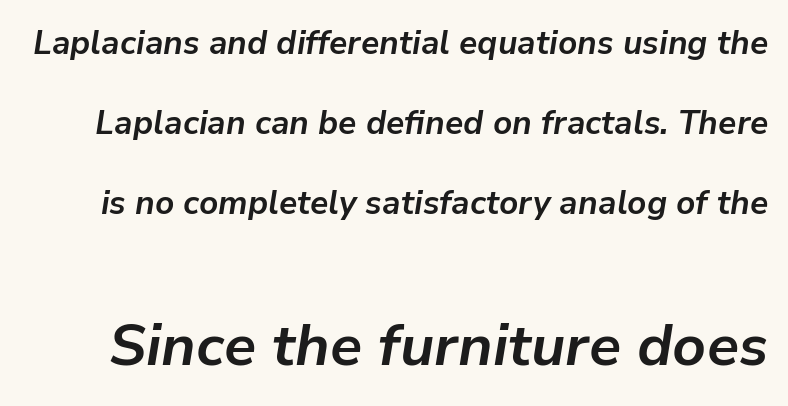
The image shows 58 px bold type, italic (leaning right); set loose line spacing (2.42x), normal letter spacing, not underlined; the second (bottom) block is 1.76x larger; low stroke contrast and a medium x-height.
